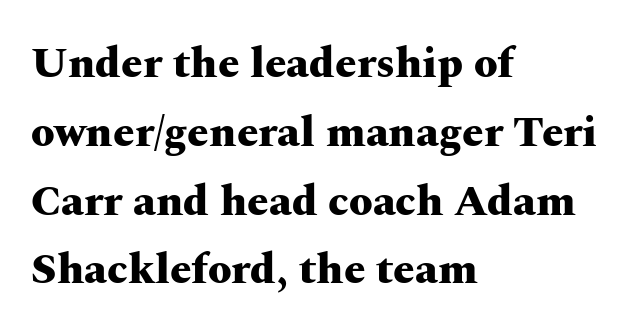
Q: Is the text bold? A: Yes.
Q: Is the text italic (slanted)? A: No, it is upright.
Q: Is the typeface a serif or a sans-serif typeface? A: Serif.
Q: Is the text underlined? A: No.
Q: How is the paragraph aligned? A: Left-aligned.
Q: Is the spacing between letters normal or unusually wide? A: Normal.
Q: Is the spacing between lines tight, normal or loose? A: Normal.
Q: Width (condensed, normal, or wide)? A: Wide.
Q: Stroke contrast? A: Medium.
Q: x-height? A: Medium.
Q: Monospaced? A: No.
